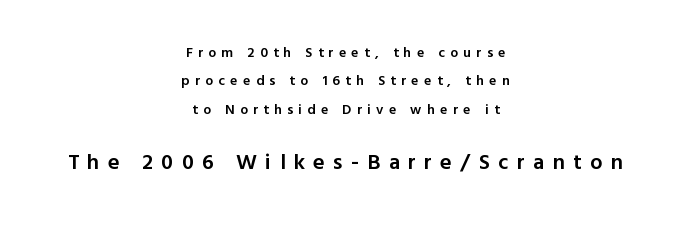
Q: Is the text bold? A: Semi-bold.
Q: Is the text italic (slanted)? A: No, it is upright.
Q: Is the text underlined? A: No.
Q: How is the paragraph aligned? A: Centered.
Q: Is the spacing between letters normal or unusually wide? A: Unusually wide.
Q: Is the spacing between lines tight, normal or loose? A: Loose.
Q: Which block of text is set in a larger size, the first (top) or the second (bottom)? A: The second (bottom) one.
